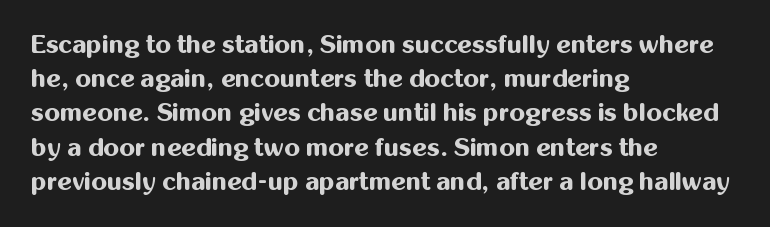
The lines in this sample share a left origin and differ only in where they stop. Summary of vertical rhythm: regular, with standard interline spacing. Italic: no, the glyphs are upright roman. The letterforms sit shoulder to shoulder at normal distance. Set as a true bold cut, around the 700 mark. The baseline area is clear.
